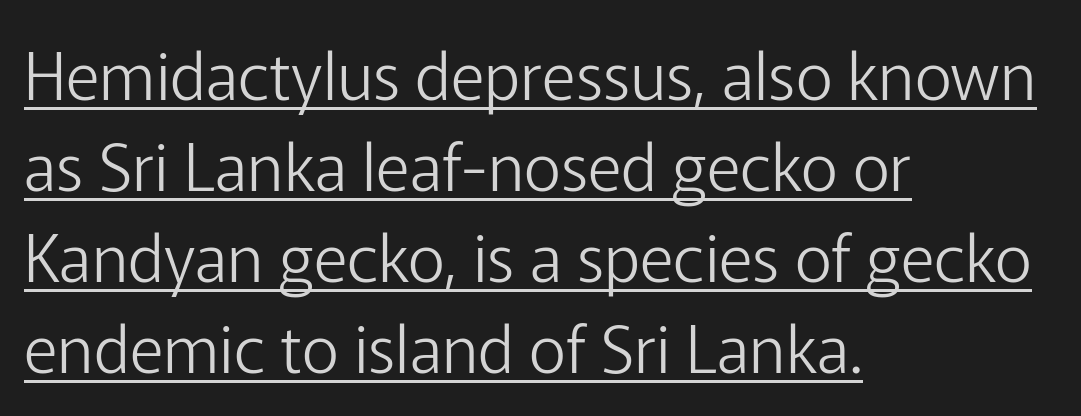
The face used here is proportionally spaced, like ordinary book or web type. Which margin do the lines hug? The left one — the right edge is uneven. Spacing between characters is what you'd get straight out of the box. How would I describe the line gaps? Plain and ordinary. Check the space under the baseline: a stroke is drawn there.
